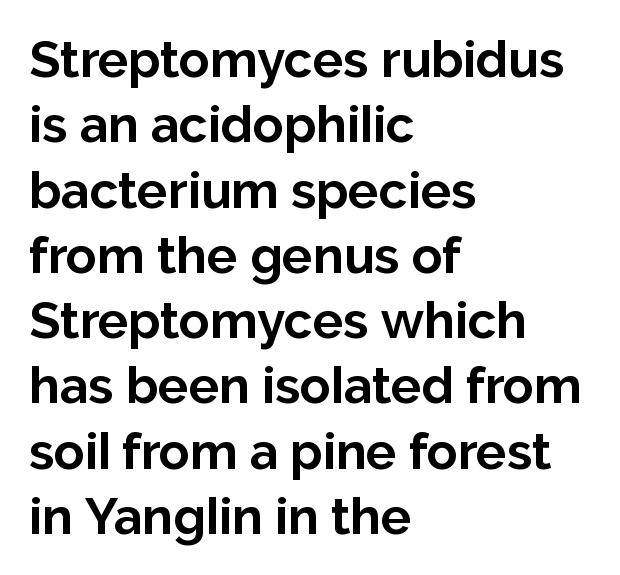
{"serif": "no", "italic": "no", "bold": "yes", "weight": "bold", "width": "normal", "stroke_contrast": "low", "x_height": "medium", "monospaced": "no", "underline": "no", "align": "left", "line_spacing": "normal", "line_spacing_ratio": 1.28, "letter_spacing": "normal", "letter_spacing_em": 0.0, "glyph_px": 51}
